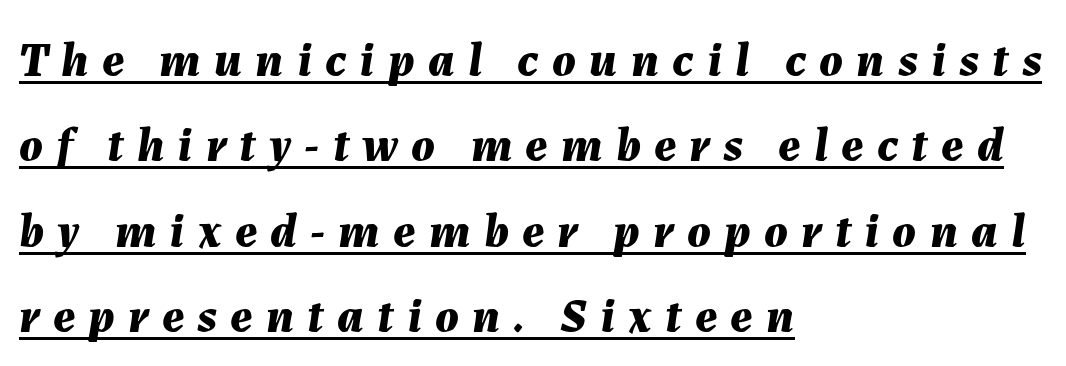
The image shows 49 px bold type, italic (leaning right); set left-aligned, line spacing 1.74x, unusually wide letter spacing (+0.27 em), underlined; medium stroke contrast and a medium x-height.
